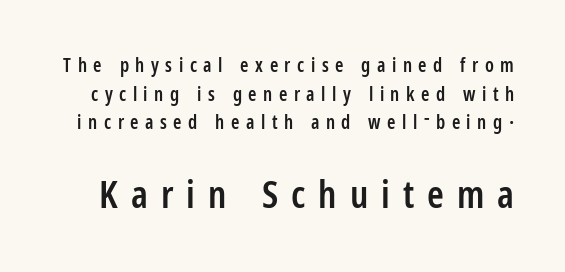
{"serif": "no", "italic": "no", "bold": "semi", "weight": "semibold", "width": "condensed", "stroke_contrast": "low", "x_height": "medium", "monospaced": "no", "underline": "no", "line_spacing": "normal", "line_spacing_ratio": 1.51, "letter_spacing": "wide", "letter_spacing_em": 0.34, "larger_block": "second", "size_ratio": 2.0, "glyph_px": 38}
